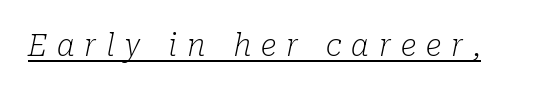
The image shows 30 px light serif type, italic (leaning right); set unusually wide letter spacing (+0.33 em), underlined; low stroke contrast and a medium x-height.
